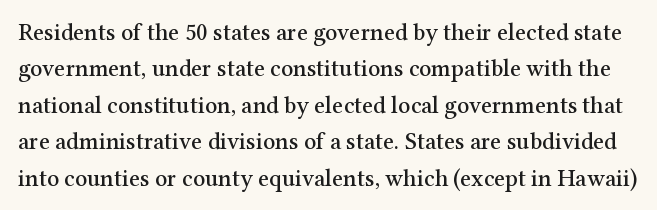
{"italic": "no", "underline": "no", "line_spacing": "normal", "line_spacing_ratio": 1.52, "letter_spacing": "normal", "letter_spacing_em": 0.0, "glyph_px": 24}
